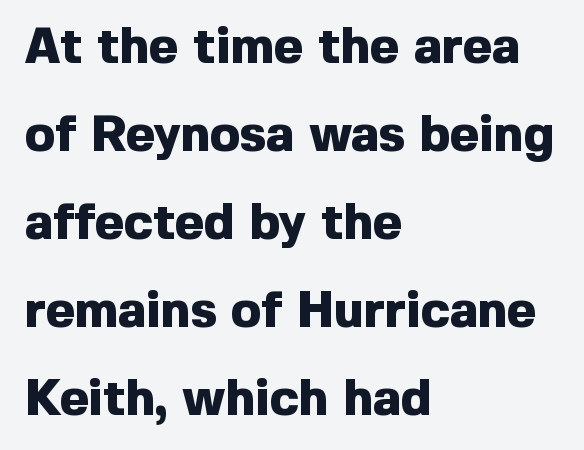
The image shows 50 px heavy sans-serif type, upright; set left-aligned, line spacing 1.76x, normal letter spacing, not underlined; a medium x-height.
